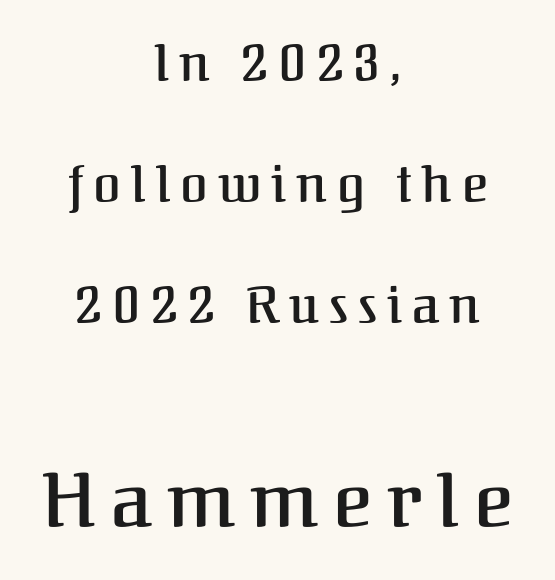
The image shows 75 px semibold serif type, upright; set centered, loose line spacing (2.42x), unusually wide letter spacing (+0.2 em), not underlined; the second (bottom) block is 1.5x larger; medium stroke contrast and a medium x-height.
